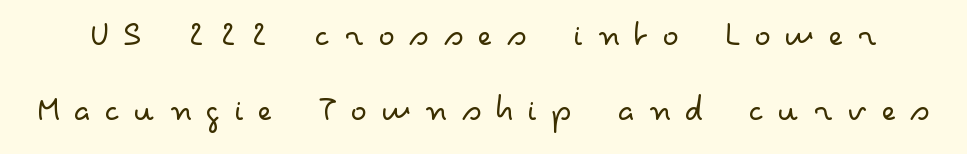
The image shows 39 px light, wide sans-serif type, upright; set loose line spacing (1.93x), unusually wide letter spacing (+0.35 em), not underlined; low stroke contrast and a small x-height.
